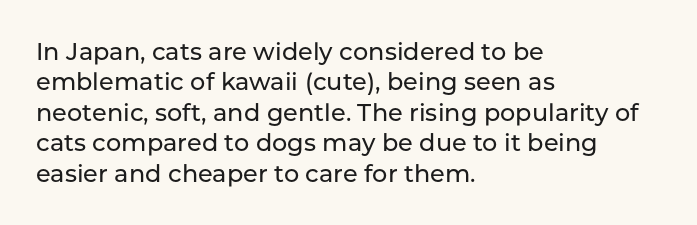
Q: Is the text italic (slanted)? A: No, it is upright.
Q: Is the text underlined? A: No.
Q: How is the paragraph aligned? A: Left-aligned.
Q: Is the spacing between letters normal or unusually wide? A: Normal.
Q: Is the spacing between lines tight, normal or loose? A: Normal.
